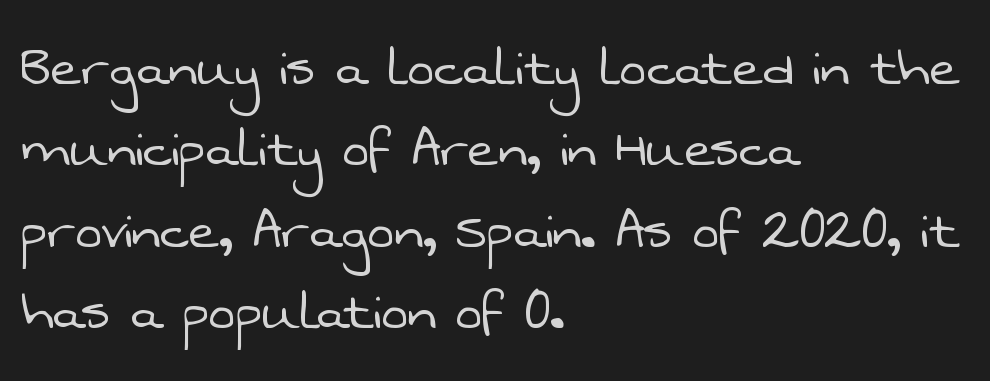
The image shows 64 px light sans-serif type; set left-aligned, normal line spacing (1.27x), normal letter spacing, not underlined; low stroke contrast and a medium x-height.
